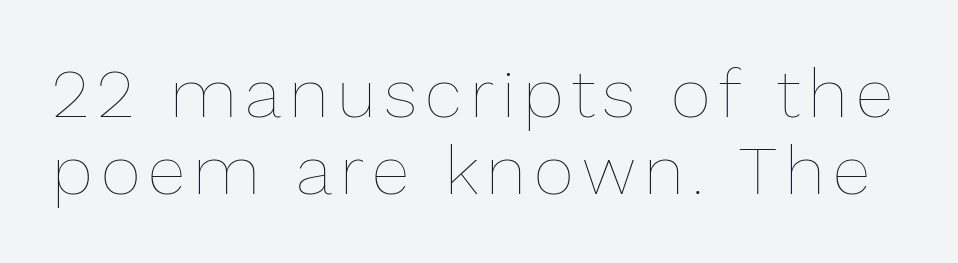
{"italic": "no", "bold": "no", "weight": "thin", "width": "normal", "stroke_contrast": "low", "x_height": "medium", "monospaced": "no", "underline": "no", "line_spacing": "tight", "line_spacing_ratio": 1.11, "glyph_px": 69}
